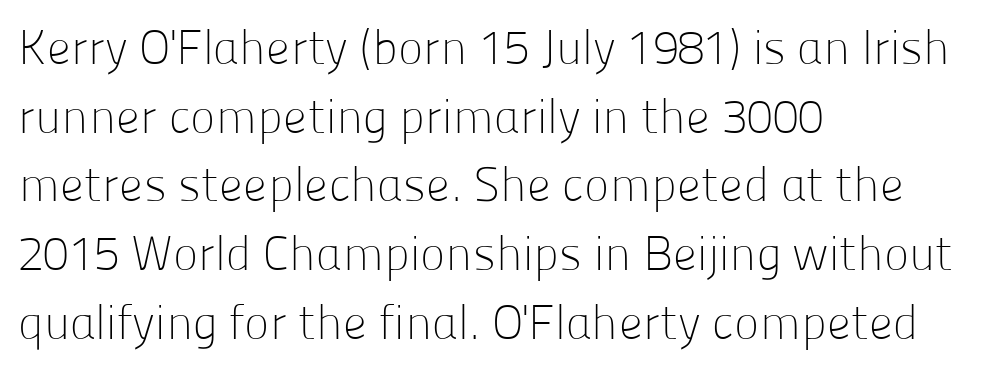
You could not count columns in this text — the font is proportionally spaced. Inter-character spacing is left at the font's built-in metrics. When letters stand straight like this, we call the style roman or upright. Descenders hang freely into open space. Nope, no serifs anywhere on these letters.
